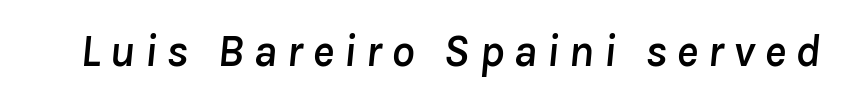
{"italic": "yes", "lean": "right", "slant_degrees": 8, "width": "normal", "stroke_contrast": "low", "x_height": "medium", "monospaced": "no", "underline": "no", "letter_spacing": "wide", "letter_spacing_em": 0.2, "glyph_px": 46}
